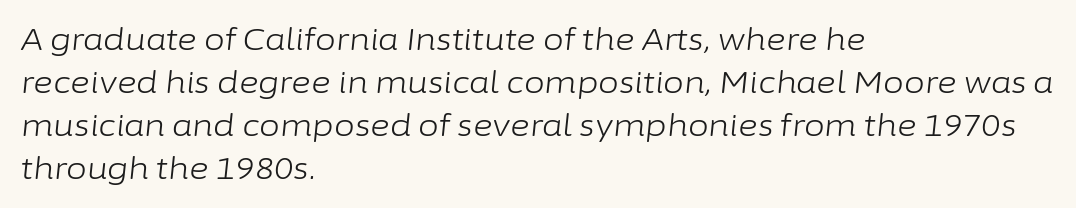
{"italic": "yes", "lean": "right", "slant_degrees": 6, "bold": "no", "weight": "light", "width": "normal", "stroke_contrast": "low", "x_height": "medium", "monospaced": "no", "underline": "no", "align": "left", "line_spacing": "normal", "line_spacing_ratio": 1.43, "letter_spacing": "normal", "letter_spacing_em": 0.0, "glyph_px": 30}
